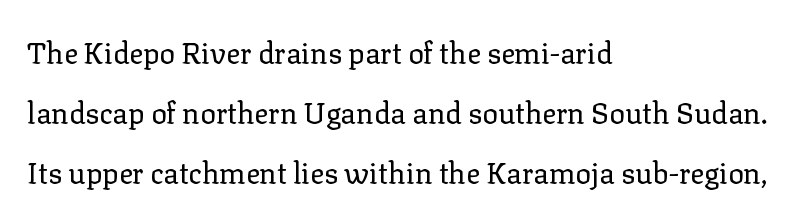
The image shows 29 px regular-weight serif type, upright; set left-aligned, loose line spacing (2.07x), normal letter spacing, not underlined; low stroke contrast and a medium x-height.
